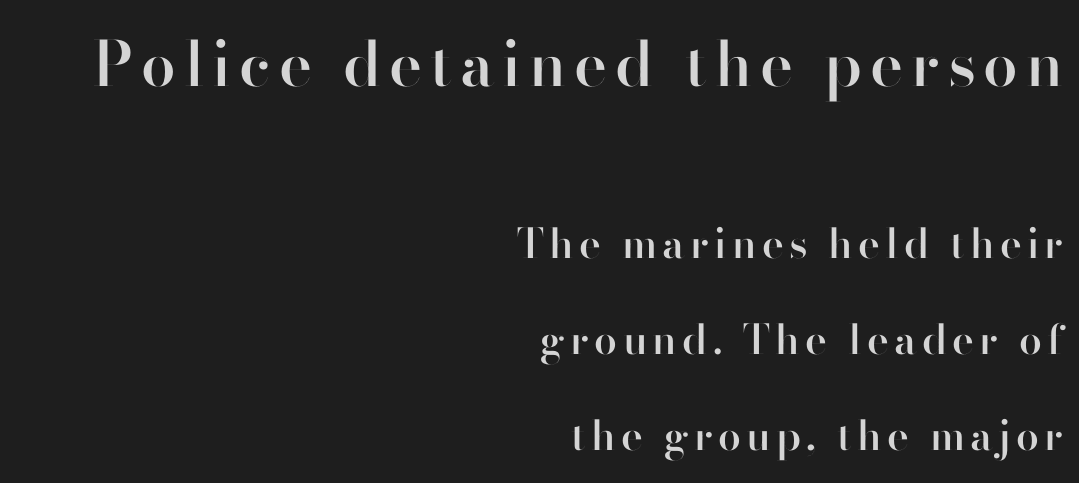
Q: Is the text bold? A: Semi-bold.
Q: Is the text italic (slanted)? A: No, it is upright.
Q: Is the typeface a serif or a sans-serif typeface? A: Sans-serif.
Q: Is the text underlined? A: No.
Q: How is the paragraph aligned? A: Right-aligned.
Q: Is the spacing between lines tight, normal or loose? A: Loose.
Q: Which block of text is set in a larger size, the first (top) or the second (bottom)? A: The first (top) one.
Q: Width (condensed, normal, or wide)? A: Normal.
Q: Stroke contrast? A: High.
Q: x-height? A: Small.
Q: Monospaced? A: No.
